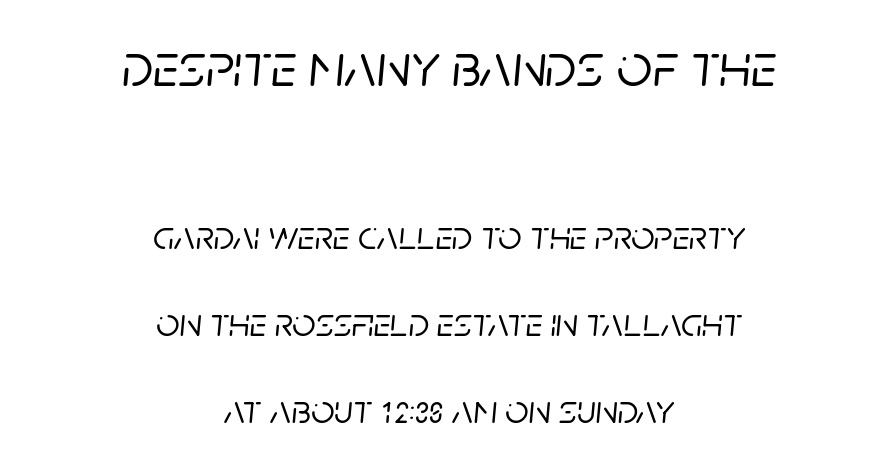
{"italic": "yes", "lean": "right", "slant_degrees": 5, "width": "normal", "stroke_contrast": "low", "x_height": "large", "monospaced": "no", "underline": "no", "align": "center", "line_spacing": "loose", "line_spacing_ratio": 2.12, "letter_spacing": "normal", "letter_spacing_em": 0.0, "larger_block": "first", "size_ratio": 1.51, "glyph_px": 62}
